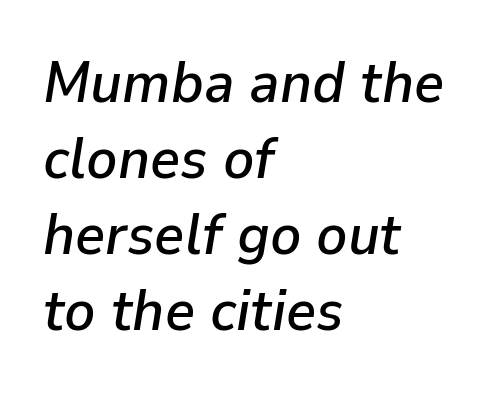
{"italic": "yes", "lean": "right", "slant_degrees": 9, "width": "normal", "stroke_contrast": "low", "x_height": "medium", "monospaced": "no", "underline": "no", "align": "left", "line_spacing": "normal", "line_spacing_ratio": 1.31, "letter_spacing": "normal", "letter_spacing_em": 0.0, "glyph_px": 58}
